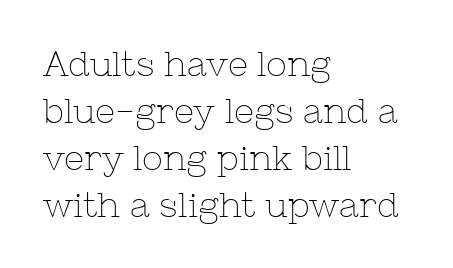
Does the copy run flush right? No — it runs flush left. The tracking reads as untouched default to a designer's eye. Weight: in the light-to-regular range. Rendered with straight, roman letterforms. Whoever set this chose a conventional vertical rhythm. Does the type have serifs? Yes, each stem ends in a small foot.
